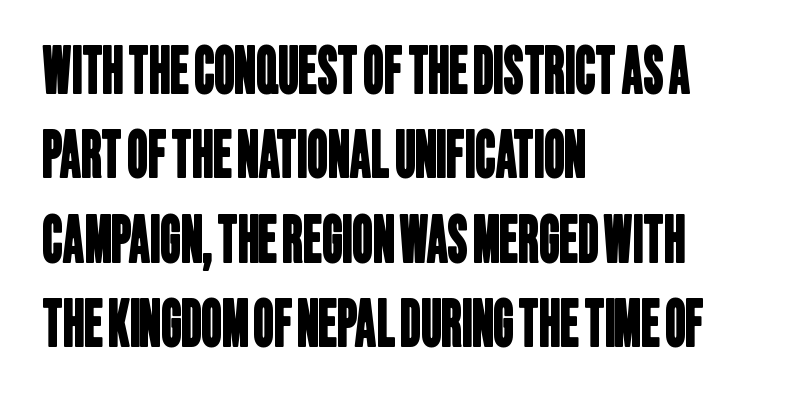
The image shows 64 px condensed sans-serif type; set left-aligned, normal line spacing (1.32x), normal letter spacing, not underlined; low stroke contrast and a large x-height.
